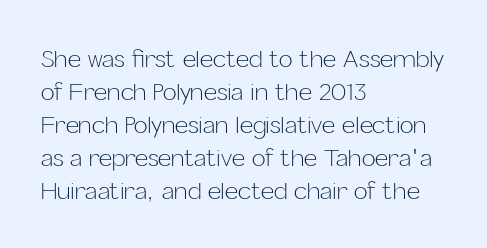
{"italic": "no", "bold": "no", "underline": "no", "align": "left", "line_spacing": "normal", "line_spacing_ratio": 1.44, "letter_spacing": "normal", "letter_spacing_em": 0.0, "glyph_px": 23}
